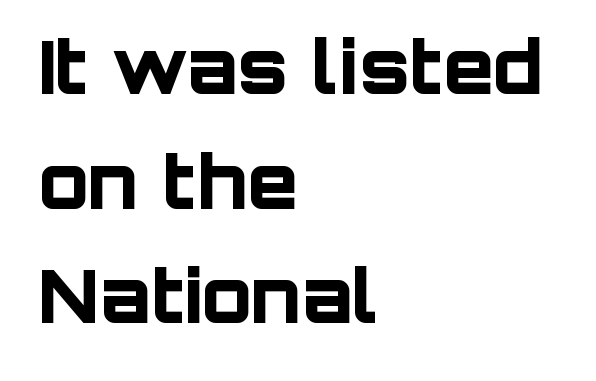
{"serif": "no", "italic": "no", "bold": "yes", "weight": "bold", "width": "normal", "stroke_contrast": "low", "x_height": "large", "monospaced": "no", "underline": "no", "align": "left", "line_spacing": "normal", "line_spacing_ratio": 1.55, "letter_spacing": "normal", "letter_spacing_em": 0.0, "glyph_px": 74}
